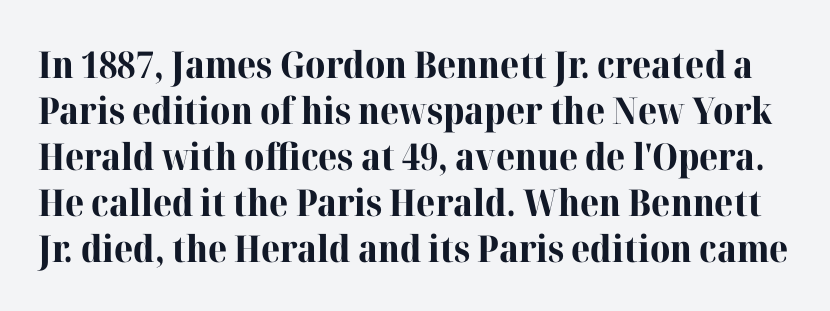
The image shows 37 px bold serif type, upright; set line spacing 1.24x, normal letter spacing, not underlined; high stroke contrast and a medium x-height.
